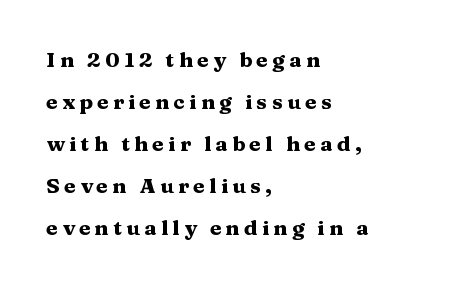
Q: Is the text bold? A: Yes.
Q: Is the text italic (slanted)? A: No, it is upright.
Q: Is the text underlined? A: No.
Q: How is the paragraph aligned? A: Left-aligned.
Q: Is the spacing between letters normal or unusually wide? A: Unusually wide.
Q: Is the spacing between lines tight, normal or loose? A: Loose.
